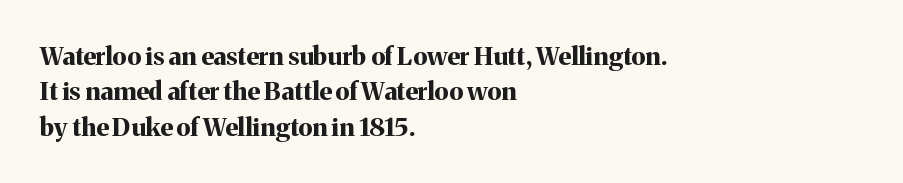
{"italic": "no", "bold": "yes", "underline": "no", "align": "left", "line_spacing": "normal", "line_spacing_ratio": 1.42, "letter_spacing": "normal", "letter_spacing_em": 0.0, "glyph_px": 25}
